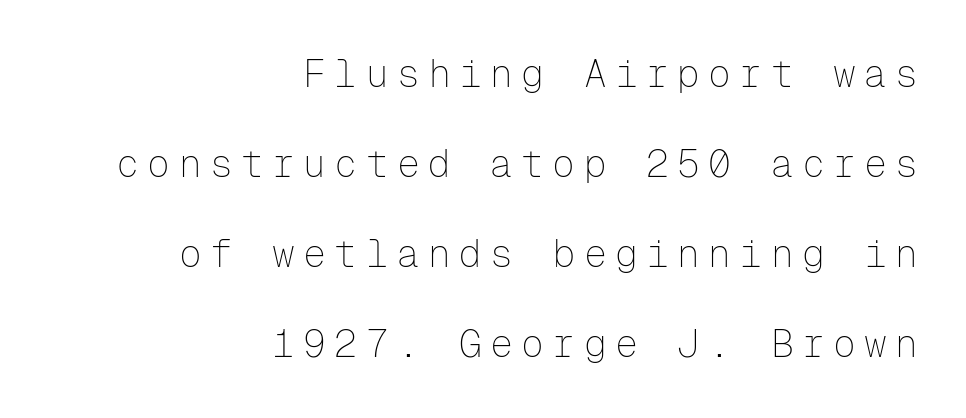
Q: Is the text bold? A: No.
Q: Is the text italic (slanted)? A: No, it is upright.
Q: Is the typeface a serif or a sans-serif typeface? A: Sans-serif.
Q: Is the text underlined? A: No.
Q: How is the paragraph aligned? A: Right-aligned.
Q: Is the spacing between letters normal or unusually wide? A: Unusually wide.
Q: Is the spacing between lines tight, normal or loose? A: Loose.
Q: Width (condensed, normal, or wide)? A: Normal.
Q: Stroke contrast? A: Low.
Q: x-height? A: Medium.
Q: Monospaced? A: Yes.
